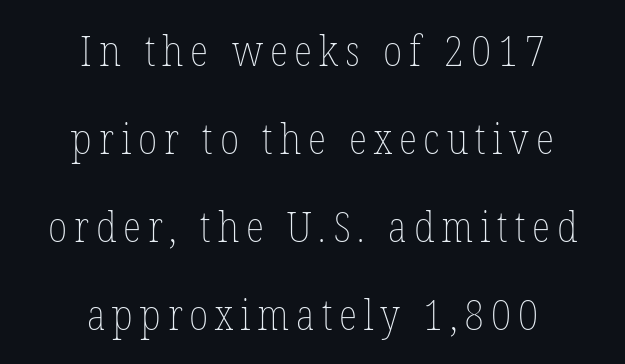
Each letter keeps its own natural width here, so spacing adapts to shape. The passage is arranged like a title page — every line centered. Bold? No — there's no thickening of the strokes. Quick note: not italic, upright. Loosely led — the rows are spread out. The specimen omits any rule beneath the text block's lines.
